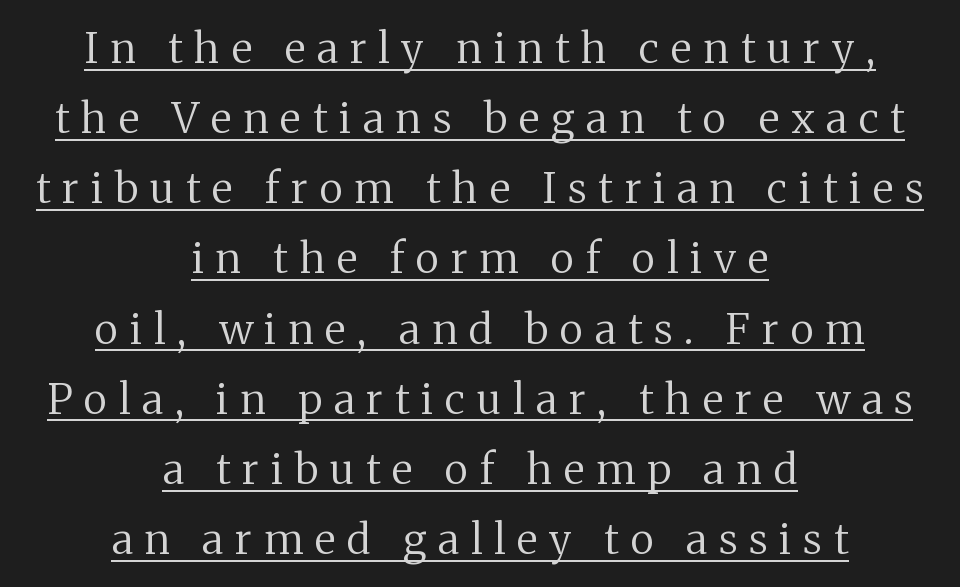
{"serif": "yes", "italic": "no", "bold": "no", "weight": "regular", "width": "normal", "stroke_contrast": "medium", "x_height": "medium", "monospaced": "no", "underline": "yes", "align": "center", "line_spacing": "normal", "line_spacing_ratio": 1.67, "letter_spacing": "wide", "letter_spacing_em": 0.28, "glyph_px": 42}
